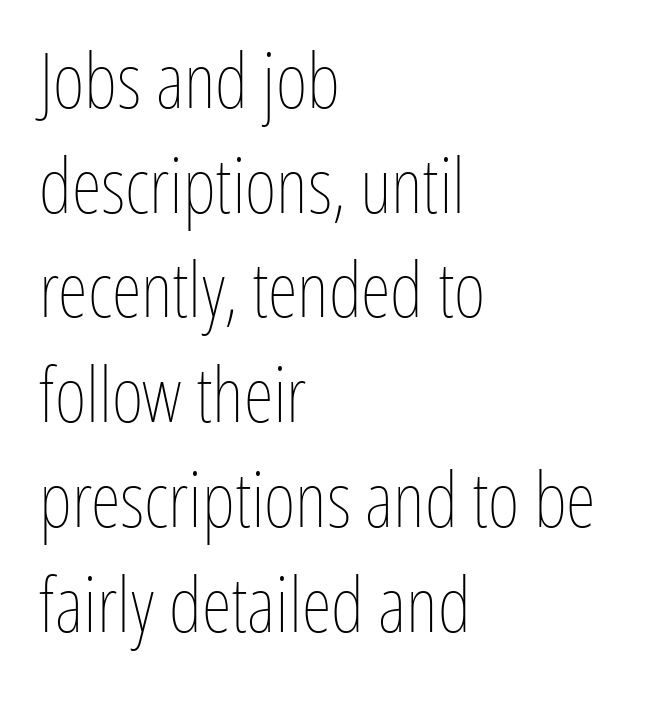
Q: Is the text bold? A: No.
Q: Is the text italic (slanted)? A: No, it is upright.
Q: Is the text underlined? A: No.
Q: How is the paragraph aligned? A: Left-aligned.
Q: Is the spacing between letters normal or unusually wide? A: Normal.
Q: Is the spacing between lines tight, normal or loose? A: Normal.
Q: Width (condensed, normal, or wide)? A: Condensed.
Q: Stroke contrast? A: Low.
Q: x-height? A: Medium.
Q: Monospaced? A: No.
